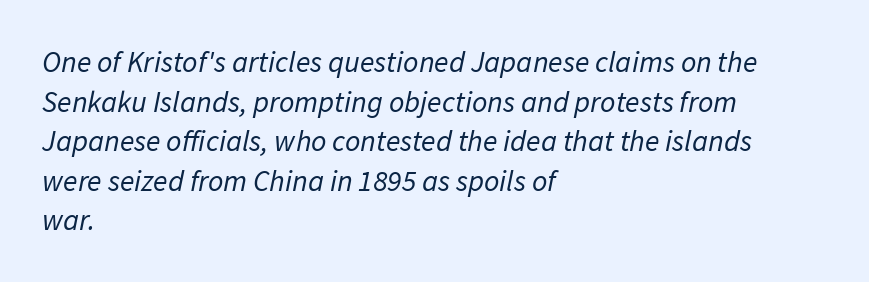
The image shows 30 px regular-weight sans-serif type; set left-aligned, normal line spacing (1.32x), normal letter spacing, not underlined; low stroke contrast and a medium x-height.
